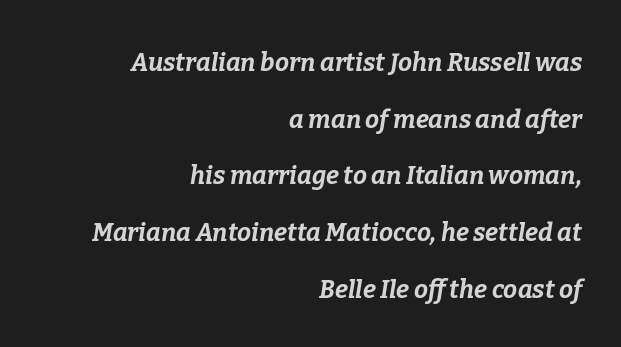
{"italic": "yes", "lean": "right", "slant_degrees": 9, "bold": "yes", "underline": "no", "align": "right", "line_spacing": "loose", "line_spacing_ratio": 2.27, "letter_spacing": "normal", "letter_spacing_em": 0.0, "glyph_px": 25}
